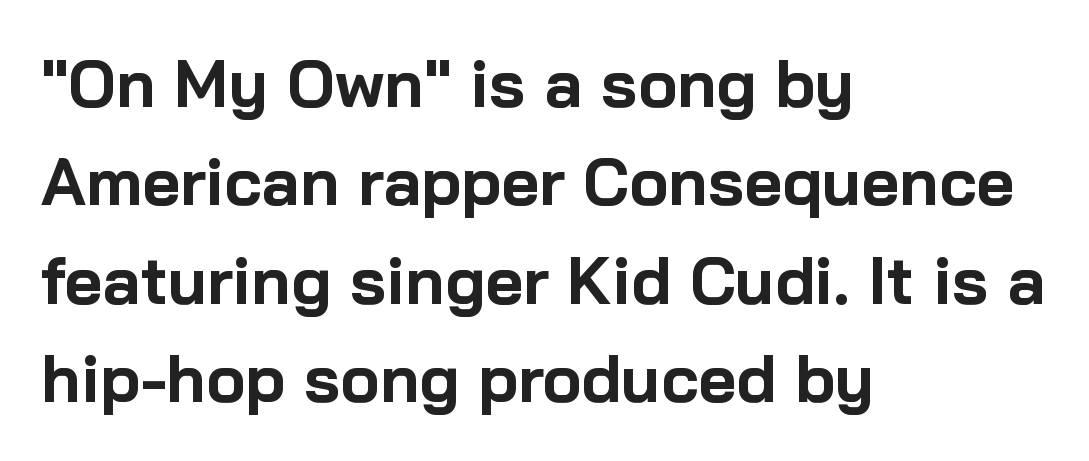
Students, observe: this is what conventionally led text looks like. Between one letter and the next there's only the usual sliver of space. This is the regular roman posture of the typeface. Bold? Absolutely — the strokes are thick and heavy. Short and long lines alike share a common starting point at left.
